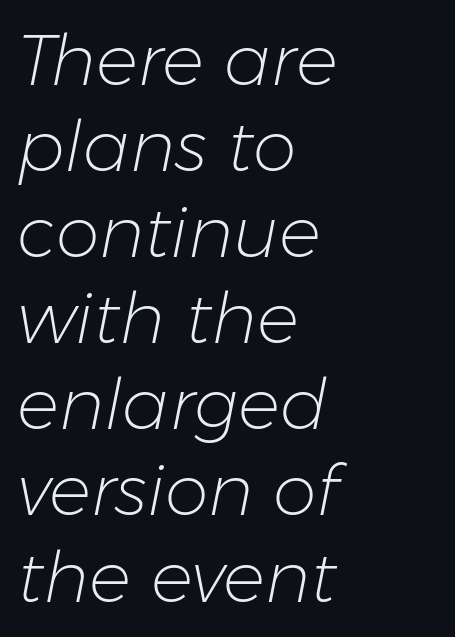
Q: Is the text bold? A: No.
Q: Is the text italic (slanted)? A: Yes, it leans right by about 11 degrees.
Q: Is the text underlined? A: No.
Q: How is the paragraph aligned? A: Left-aligned.
Q: Is the spacing between letters normal or unusually wide? A: Normal.
Q: Width (condensed, normal, or wide)? A: Normal.
Q: Stroke contrast? A: Low.
Q: x-height? A: Medium.
Q: Monospaced? A: No.
